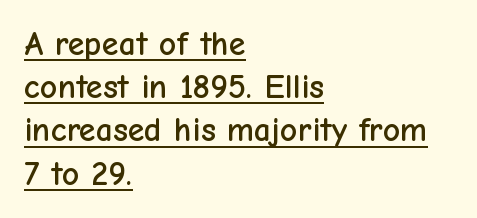
You could not count columns in this text — the font is proportionally spaced. Is this a sans? Yes — the strokes have no serifs. Baseline-to-baseline distance is the conventional proportion of letter height. The sample's only ornament is a line tracing under the words.
